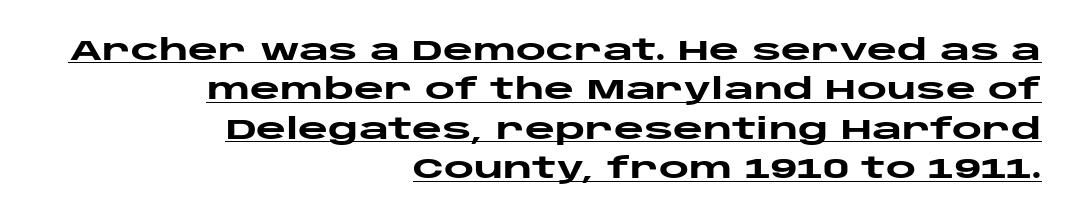
{"serif": "no", "italic": "no", "bold": "yes", "weight": "heavy", "width": "wide", "stroke_contrast": "low", "x_height": "large", "monospaced": "no", "underline": "yes", "align": "right", "line_spacing": "normal", "line_spacing_ratio": 1.36, "letter_spacing": "normal", "letter_spacing_em": 0.0, "glyph_px": 29}
